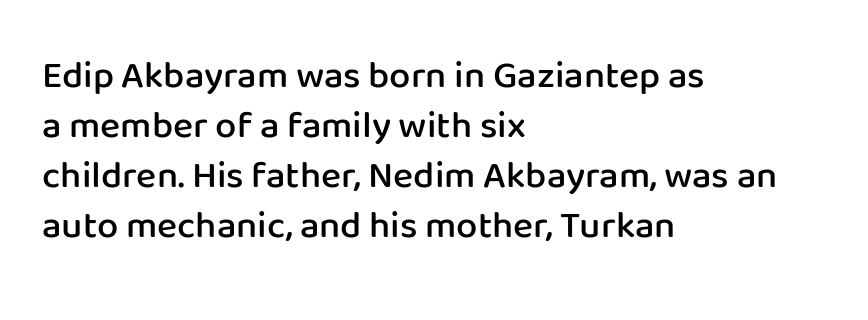
Q: Is the text bold? A: Semi-bold.
Q: Is the text italic (slanted)? A: No, it is upright.
Q: Is the typeface a serif or a sans-serif typeface? A: Sans-serif.
Q: Is the text underlined? A: No.
Q: How is the paragraph aligned? A: Left-aligned.
Q: Is the spacing between letters normal or unusually wide? A: Normal.
Q: Is the spacing between lines tight, normal or loose? A: Normal.
Q: Width (condensed, normal, or wide)? A: Normal.
Q: Stroke contrast? A: Low.
Q: x-height? A: Medium.
Q: Monospaced? A: No.
